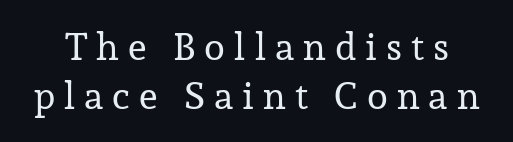
{"serif": "yes", "italic": "no", "bold": "no", "weight": "regular", "width": "normal", "stroke_contrast": "low", "x_height": "medium", "monospaced": "no", "underline": "no", "line_spacing": "normal", "line_spacing_ratio": 1.28, "letter_spacing": "wide", "letter_spacing_em": 0.24, "glyph_px": 38}
